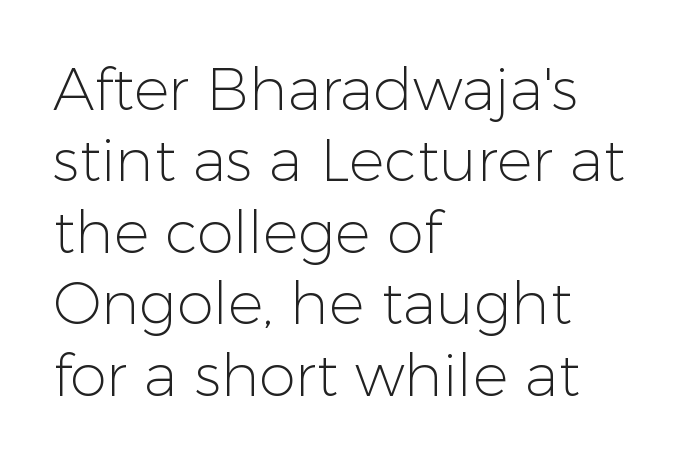
The image shows 59 px light sans-serif type, upright; set left-aligned, line spacing 1.21x, normal letter spacing, not underlined; low stroke contrast and a medium x-height.
